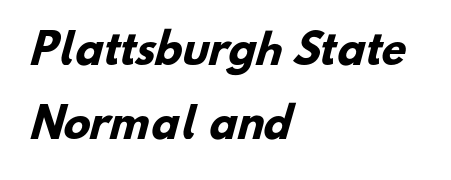
{"serif": "no", "bold": "yes", "weight": "heavy", "width": "normal", "stroke_contrast": "low", "x_height": "small", "monospaced": "no", "underline": "no", "align": "left", "line_spacing_ratio": 1.84, "letter_spacing": "normal", "letter_spacing_em": 0.0, "glyph_px": 40}
